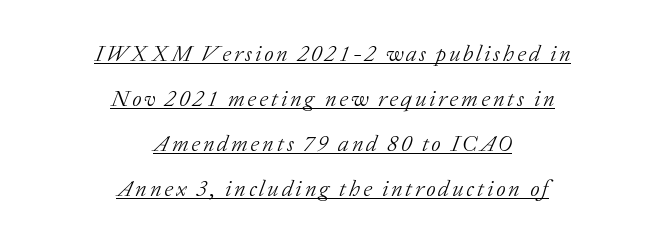
The image shows 23 px text type, italic (leaning right); set centered, loose line spacing (1.95x), underlined.
